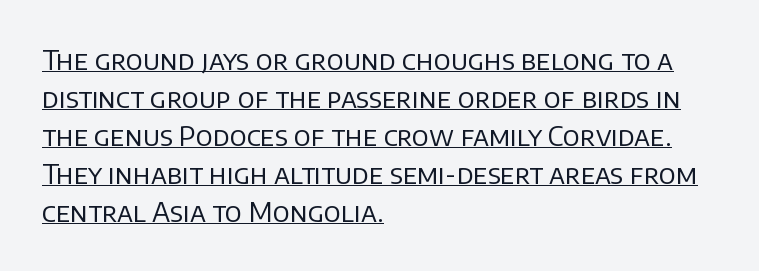
Q: Is the text bold? A: No.
Q: Is the text italic (slanted)? A: No, it is upright.
Q: Is the text underlined? A: Yes.
Q: How is the paragraph aligned? A: Left-aligned.
Q: Is the spacing between letters normal or unusually wide? A: Normal.
Q: Is the spacing between lines tight, normal or loose? A: Normal.
